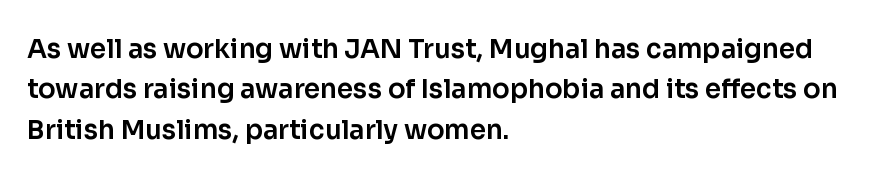
Q: Is the text italic (slanted)? A: No, it is upright.
Q: Is the text underlined? A: No.
Q: How is the paragraph aligned? A: Left-aligned.
Q: Is the spacing between letters normal or unusually wide? A: Normal.
Q: Is the spacing between lines tight, normal or loose? A: Normal.
